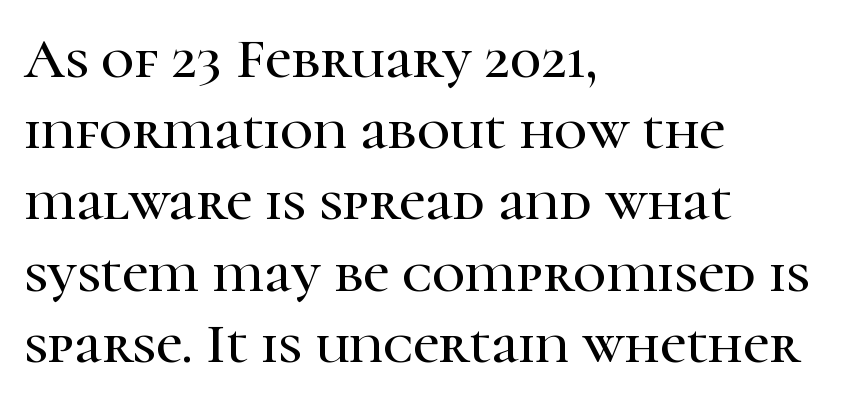
Proportional: the letters do not fall into vertical columns. These lines keep a tight, regular rhythm from letter to letter. The glyphs in this specimen are seriffed. Only glyphs here, with clear space below each row.
